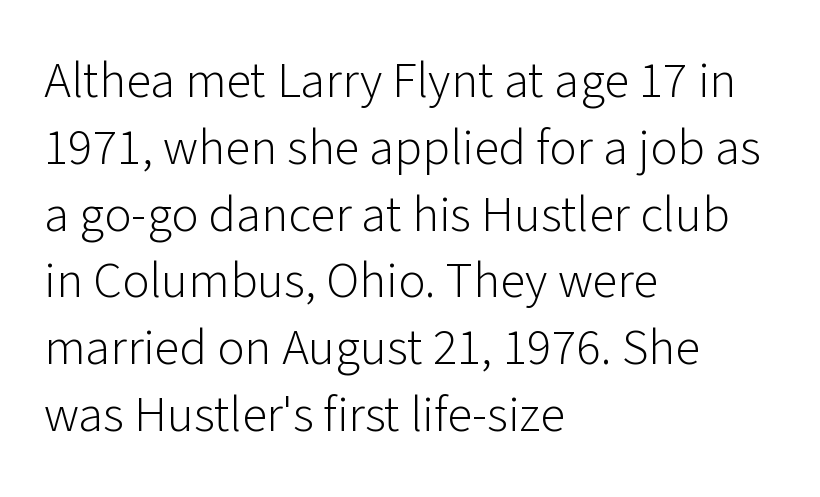
No feet cap the strokes, marking this as sans-serif type. In CSS terms this would be text-align: left. Students, note that the glyphs here touch the page at normal intervals. Posture: vertical. Nobody drew a line under any word here. The passage shown is typed in a proportional face where columns would drift.
